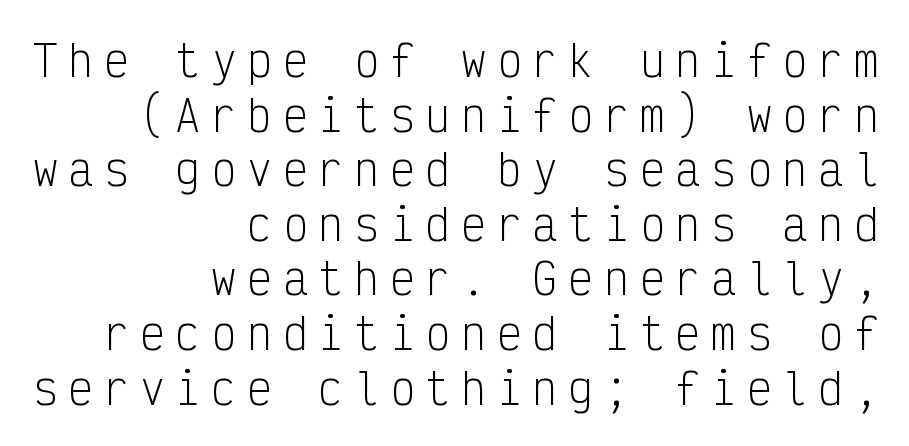
Q: Is the text bold? A: No.
Q: Is the text italic (slanted)? A: No, it is upright.
Q: Is the typeface a serif or a sans-serif typeface? A: Sans-serif.
Q: Is the text underlined? A: No.
Q: How is the paragraph aligned? A: Right-aligned.
Q: Is the spacing between letters normal or unusually wide? A: Unusually wide.
Q: Is the spacing between lines tight, normal or loose? A: Normal.
Q: Width (condensed, normal, or wide)? A: Condensed.
Q: Stroke contrast? A: Low.
Q: x-height? A: Medium.
Q: Monospaced? A: Yes.
